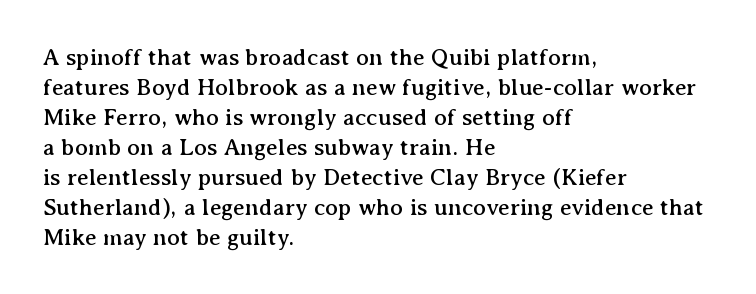
Q: Is the text italic (slanted)? A: No, it is upright.
Q: Is the text underlined? A: No.
Q: How is the paragraph aligned? A: Left-aligned.
Q: Is the spacing between letters normal or unusually wide? A: Normal.
Q: Is the spacing between lines tight, normal or loose? A: Normal.
